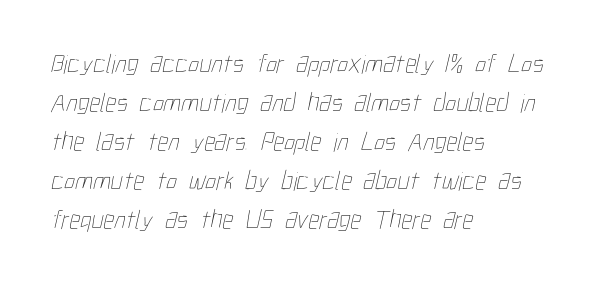
{"bold": "no", "underline": "no", "align": "left", "line_spacing": "normal", "line_spacing_ratio": 1.44, "letter_spacing": "normal", "letter_spacing_em": 0.0, "glyph_px": 27}
